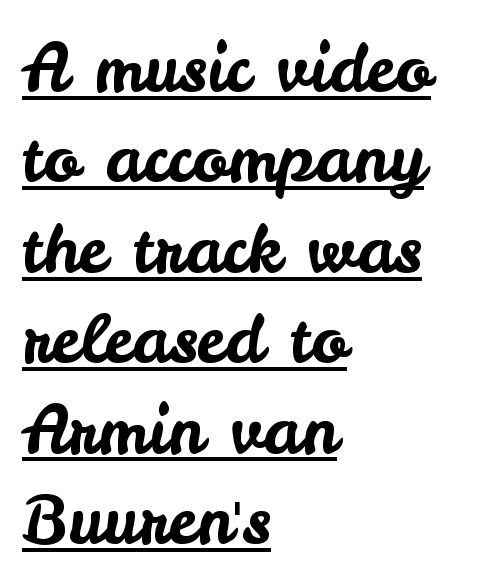
{"serif": "no", "width": "normal", "stroke_contrast": "low", "x_height": "small", "monospaced": "no", "underline": "yes", "align": "left", "line_spacing": "normal", "line_spacing_ratio": 1.37, "letter_spacing": "normal", "letter_spacing_em": 0.0, "glyph_px": 66}
